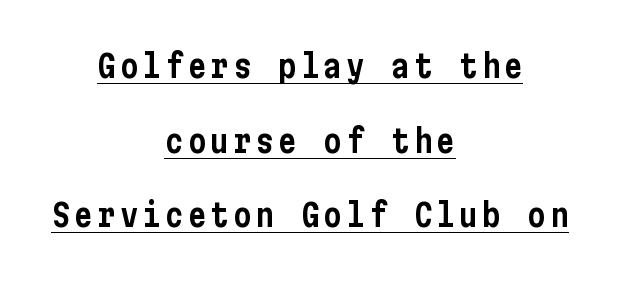
The image shows 31 px condensed sans-serif type, upright; set centered, loose line spacing (2.41x), underlined; low stroke contrast and a medium x-height.
